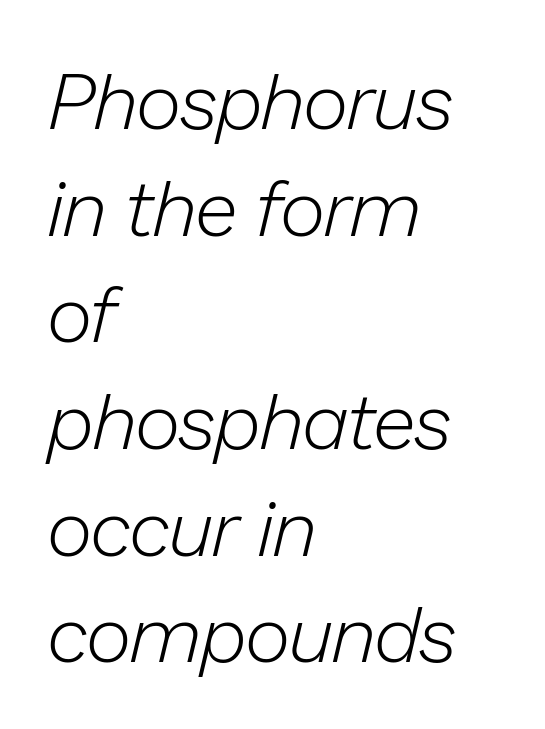
Q: Is the text bold? A: No.
Q: Is the text italic (slanted)? A: Yes, it leans right by about 13 degrees.
Q: Is the text underlined? A: No.
Q: How is the paragraph aligned? A: Left-aligned.
Q: Is the spacing between letters normal or unusually wide? A: Normal.
Q: Is the spacing between lines tight, normal or loose? A: Normal.
Q: Width (condensed, normal, or wide)? A: Normal.
Q: Stroke contrast? A: Low.
Q: x-height? A: Medium.
Q: Monospaced? A: No.
